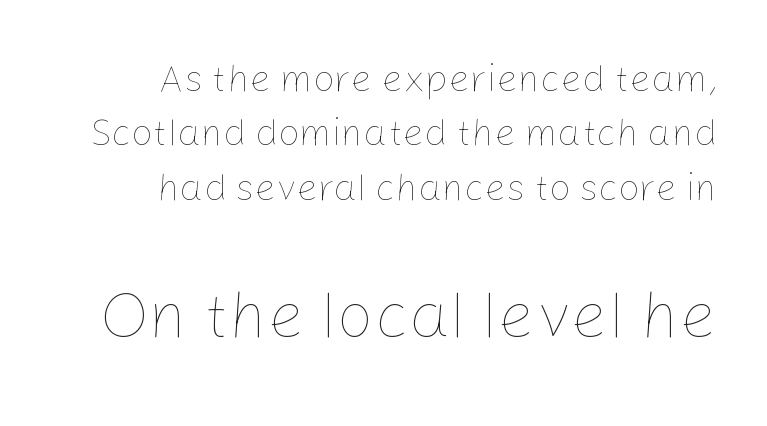
Q: Is the text bold? A: No.
Q: Is the text italic (slanted)? A: No, it is upright.
Q: Is the text underlined? A: No.
Q: How is the paragraph aligned? A: Right-aligned.
Q: Is the spacing between letters normal or unusually wide? A: Normal.
Q: Is the spacing between lines tight, normal or loose? A: Normal.
Q: Which block of text is set in a larger size, the first (top) or the second (bottom)? A: The second (bottom) one.
Q: Width (condensed, normal, or wide)? A: Normal.
Q: Stroke contrast? A: Low.
Q: x-height? A: Medium.
Q: Monospaced? A: No.
